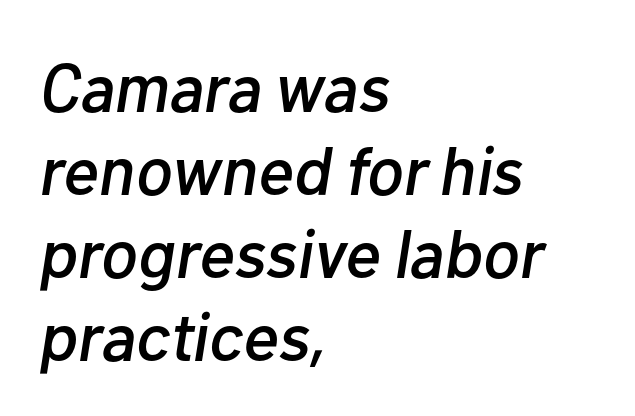
This sample has the flowing, uneven cadence of proportional lettering. Nobody touched the tracking dial on this one. A bare baseline throughout the passage. The rendering applies a slant to the glyphs. Line starts are locked; line ends wander.
